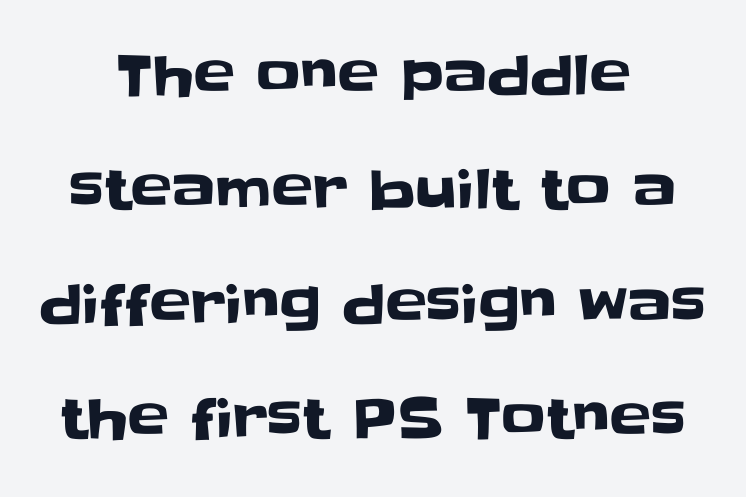
The image shows 55 px sans-serif type, upright; set centered, loose line spacing (2.08x), normal letter spacing, not underlined; low stroke contrast and a large x-height.
